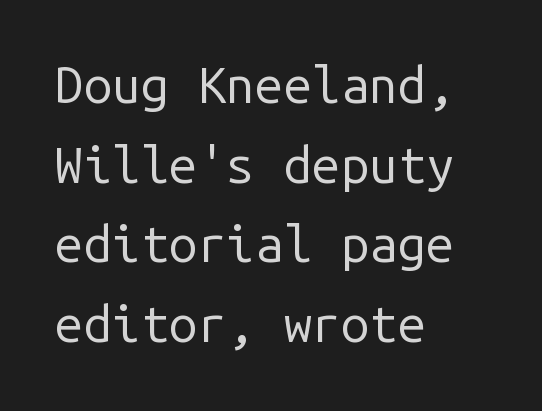
{"serif": "no", "italic": "no", "bold": "no", "weight": "regular", "width": "normal", "stroke_contrast": "low", "x_height": "medium", "monospaced": "yes", "underline": "no", "align": "left", "line_spacing": "normal", "line_spacing_ratio": 1.56, "letter_spacing": "normal", "letter_spacing_em": 0.0, "glyph_px": 51}
